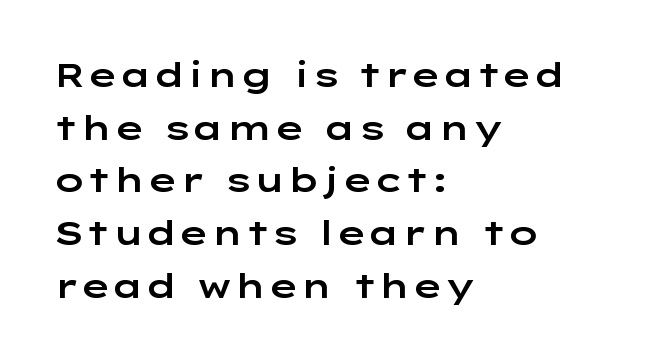
{"serif": "no", "italic": "no", "width": "wide", "stroke_contrast": "low", "x_height": "medium", "monospaced": "no", "underline": "no", "align": "left", "line_spacing": "normal", "line_spacing_ratio": 1.55, "letter_spacing": "normal", "letter_spacing_em": 0.0, "glyph_px": 34}
